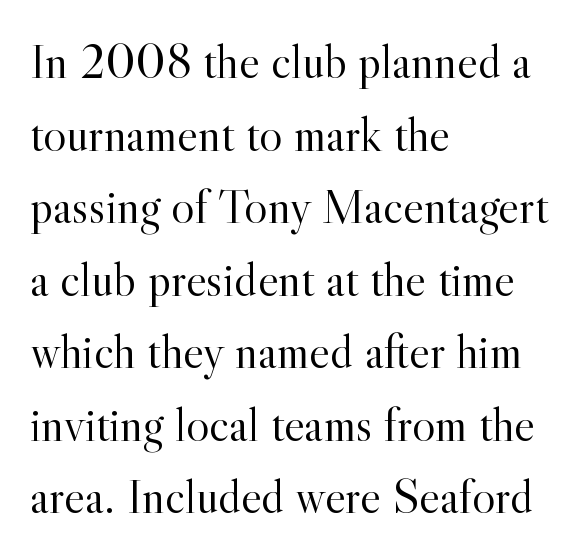
The image shows 49 px light serif type, upright; set left-aligned, normal line spacing (1.48x), normal letter spacing, not underlined; a small x-height.
